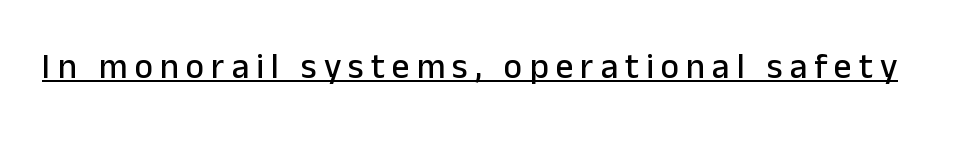
The image shows 35 px sans-serif type, upright; set unusually wide letter spacing (+0.2 em), underlined; low stroke contrast and a medium x-height.
